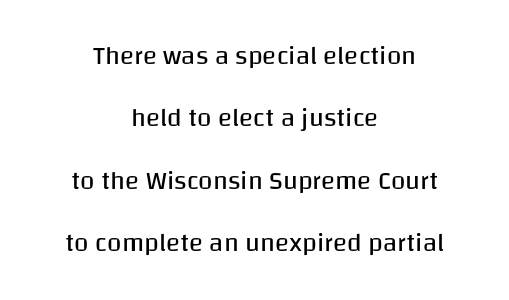
Q: Is the text bold? A: No.
Q: Is the text italic (slanted)? A: No, it is upright.
Q: Is the text underlined? A: No.
Q: How is the paragraph aligned? A: Centered.
Q: Is the spacing between letters normal or unusually wide? A: Normal.
Q: Is the spacing between lines tight, normal or loose? A: Loose.
